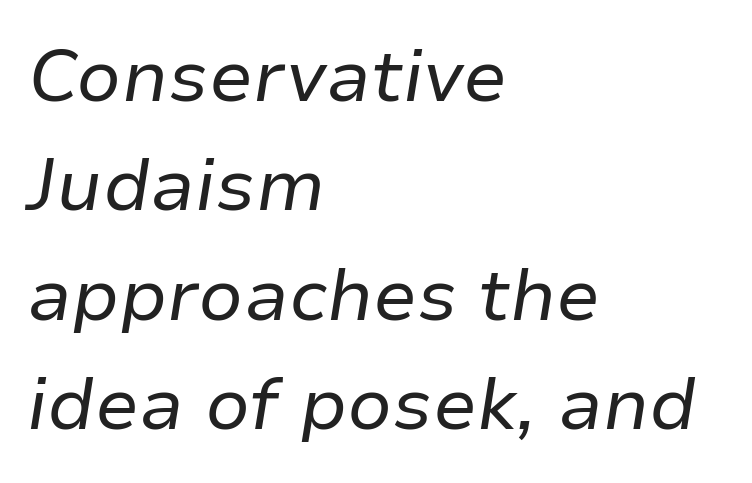
{"italic": "yes", "lean": "right", "slant_degrees": 9, "bold": "no", "weight": "regular", "width": "normal", "stroke_contrast": "low", "x_height": "medium", "monospaced": "no", "underline": "no", "align": "left", "line_spacing": "normal", "line_spacing_ratio": 1.5, "letter_spacing": "normal", "letter_spacing_em": 0.0, "glyph_px": 73}
